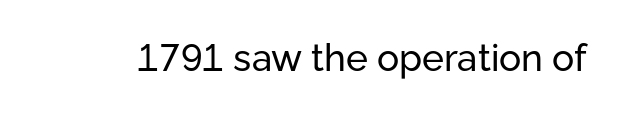
{"serif": "no", "italic": "no", "bold": "no", "weight": "regular", "width": "normal", "stroke_contrast": "low", "x_height": "medium", "monospaced": "no", "underline": "no", "letter_spacing": "normal", "letter_spacing_em": 0.0, "glyph_px": 37}
